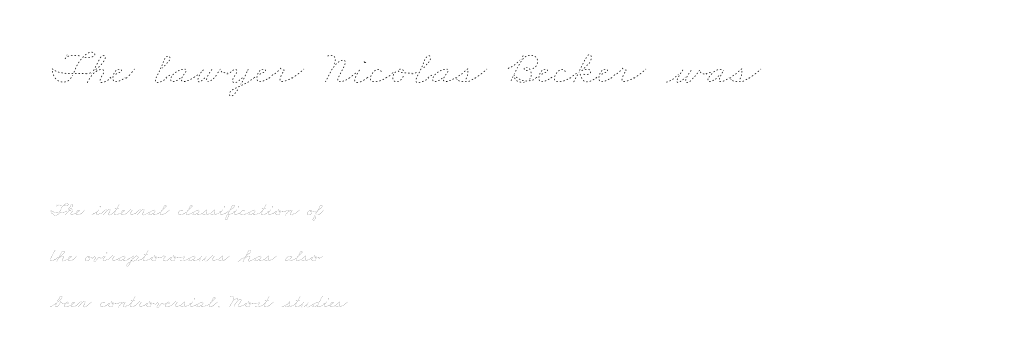
The image shows 49 px thin, wide type; set left-aligned, loose line spacing (2.3x), normal letter spacing, not underlined; the first (top) block is 2.45x larger; low stroke contrast and a small x-height.
